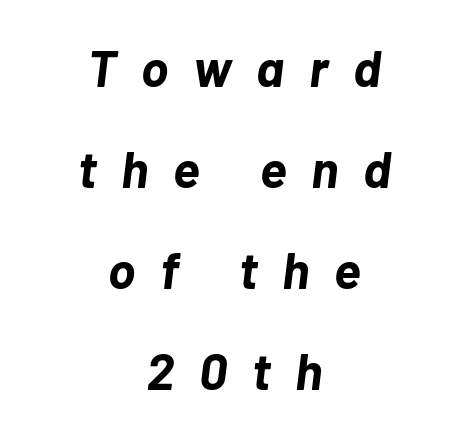
{"italic": "yes", "lean": "right", "slant_degrees": 7, "bold": "yes", "weight": "bold", "width": "normal", "stroke_contrast": "low", "x_height": "medium", "monospaced": "no", "underline": "no", "align": "center", "line_spacing": "loose", "line_spacing_ratio": 1.98, "letter_spacing": "wide", "letter_spacing_em": 0.49, "glyph_px": 51}
